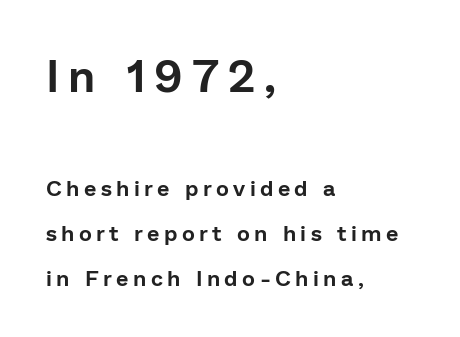
The image shows 45 px sans-serif type, upright; set left-aligned, loose line spacing (2.03x), unusually wide letter spacing (+0.2 em), not underlined; the first (top) block is 2.05x larger; low stroke contrast and a medium x-height.
